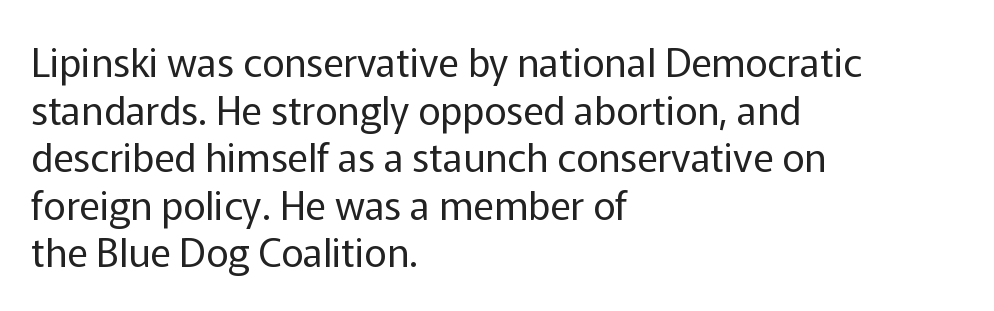
{"serif": "no", "italic": "no", "bold": "no", "weight": "regular", "width": "normal", "stroke_contrast": "low", "x_height": "medium", "monospaced": "no", "underline": "no", "align": "left", "line_spacing_ratio": 1.22, "letter_spacing": "normal", "letter_spacing_em": 0.0, "glyph_px": 39}
